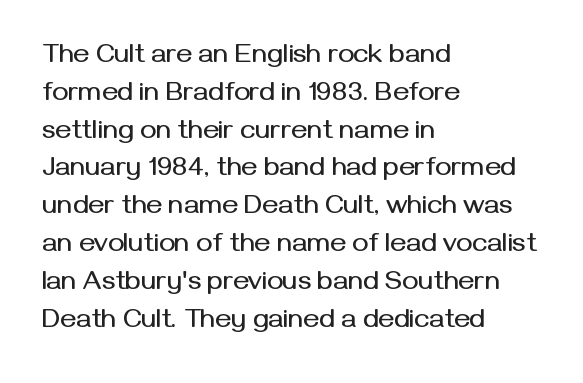
The ragged edge is on the right, which tells us the setting is flush left. Underline: absent. Does the leading feel generous? No, just average. The type is set solid horizontally, with unmodified tracking.
